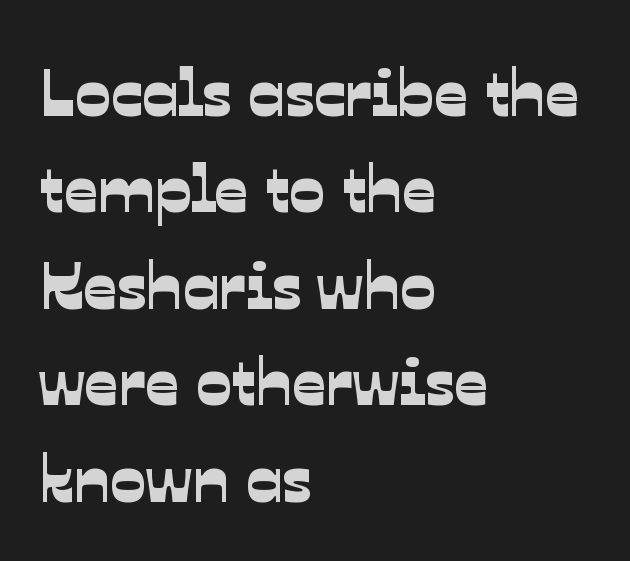
The image shows 67 px sans-serif type; set left-aligned, normal line spacing (1.44x), normal letter spacing, not underlined; low stroke contrast and a medium x-height.
